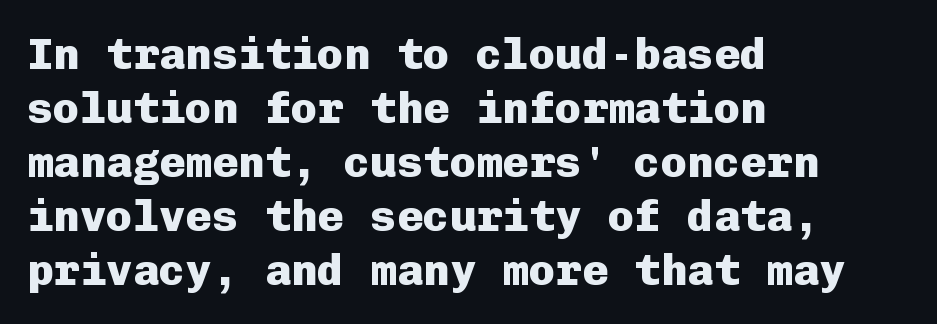
{"serif": "no", "italic": "no", "bold": "yes", "weight": "heavy", "width": "normal", "stroke_contrast": "low", "x_height": "medium", "monospaced": "yes", "underline": "no", "align": "left", "line_spacing_ratio": 1.23, "letter_spacing": "normal", "letter_spacing_em": 0.0, "glyph_px": 44}
